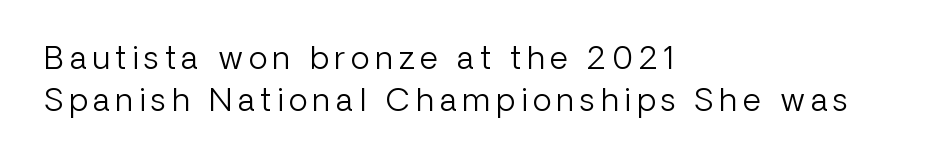
Q: Is the text bold? A: No.
Q: Is the text italic (slanted)? A: No, it is upright.
Q: Is the typeface a serif or a sans-serif typeface? A: Sans-serif.
Q: Is the text underlined? A: No.
Q: How is the paragraph aligned? A: Left-aligned.
Q: Is the spacing between lines tight, normal or loose? A: Normal.
Q: Width (condensed, normal, or wide)? A: Normal.
Q: Stroke contrast? A: Low.
Q: x-height? A: Medium.
Q: Monospaced? A: No.
